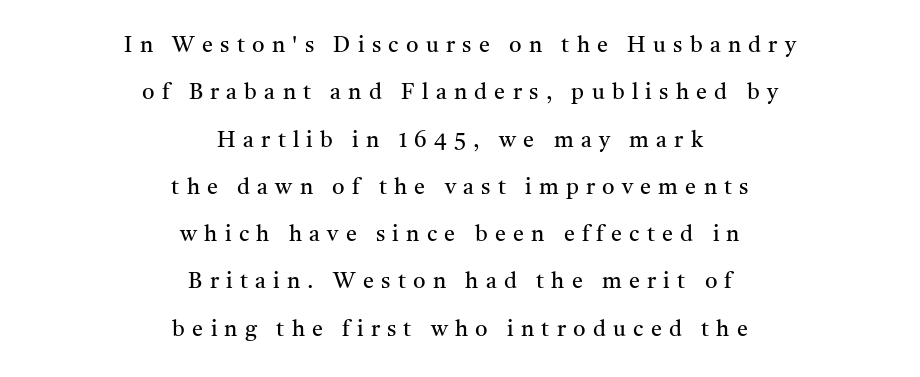
The image shows 22 px text type, upright; set centered, loose line spacing (2.15x), unusually wide letter spacing (+0.33 em), not underlined.
